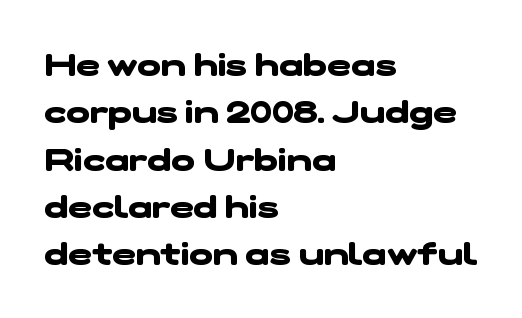
Q: Is the text bold? A: Yes.
Q: Is the typeface a serif or a sans-serif typeface? A: Sans-serif.
Q: Is the text underlined? A: No.
Q: How is the paragraph aligned? A: Left-aligned.
Q: Is the spacing between letters normal or unusually wide? A: Normal.
Q: Is the spacing between lines tight, normal or loose? A: Normal.
Q: Width (condensed, normal, or wide)? A: Wide.
Q: Stroke contrast? A: Low.
Q: x-height? A: Medium.
Q: Monospaced? A: No.
